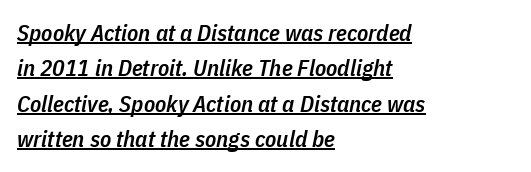
{"italic": "yes", "lean": "right", "slant_degrees": 11, "bold": "semi", "underline": "yes", "align": "left", "line_spacing": "normal", "line_spacing_ratio": 1.54, "letter_spacing": "normal", "letter_spacing_em": 0.0, "glyph_px": 23}
